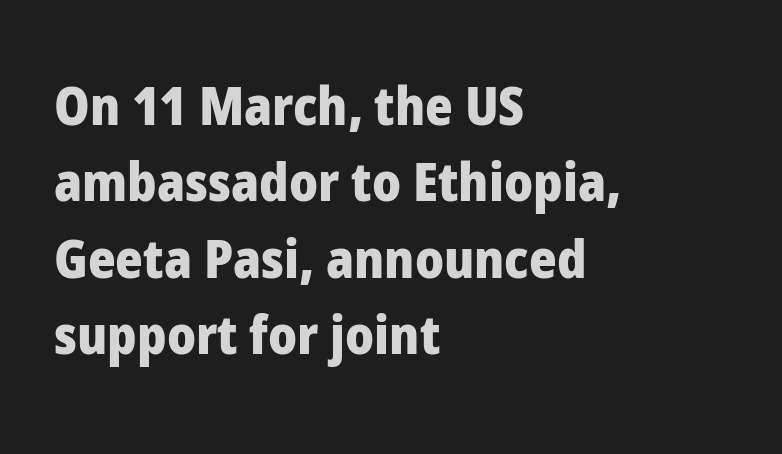
Q: Is the text bold? A: Yes.
Q: Is the text italic (slanted)? A: No, it is upright.
Q: Is the typeface a serif or a sans-serif typeface? A: Sans-serif.
Q: Is the text underlined? A: No.
Q: How is the paragraph aligned? A: Left-aligned.
Q: Is the spacing between letters normal or unusually wide? A: Normal.
Q: Is the spacing between lines tight, normal or loose? A: Normal.
Q: Width (condensed, normal, or wide)? A: Normal.
Q: Stroke contrast? A: Low.
Q: x-height? A: Medium.
Q: Monospaced? A: No.
